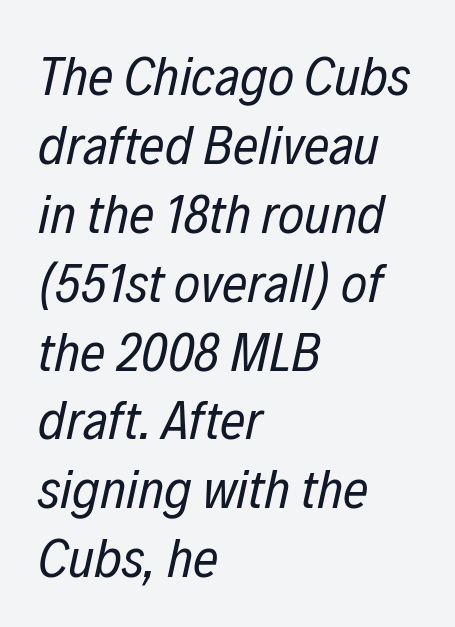
{"italic": "yes", "lean": "right", "slant_degrees": 12, "bold": "no", "weight": "regular", "width": "condensed", "stroke_contrast": "low", "x_height": "medium", "monospaced": "no", "underline": "no", "align": "left", "line_spacing_ratio": 1.23, "letter_spacing": "normal", "letter_spacing_em": 0.0, "glyph_px": 56}
